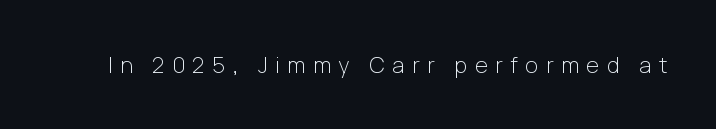
Q: Is the text bold? A: No.
Q: Is the text italic (slanted)? A: No, it is upright.
Q: Is the text underlined? A: No.
Q: Is the spacing between letters normal or unusually wide? A: Unusually wide.
